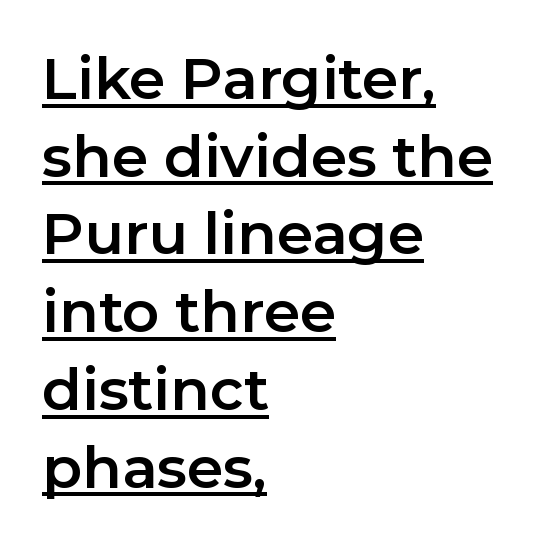
Is this a fixed-width face? No — the glyphs have proportional, varying widths. The rendering uses a moderate line-height, typical for paragraphs. Ascenders rise straight up at ninety degrees. Is this a sans? Yes — the strokes have no serifs. Check the space under the baseline: a stroke is drawn there. These lines stack with their left ends in a neat column.
